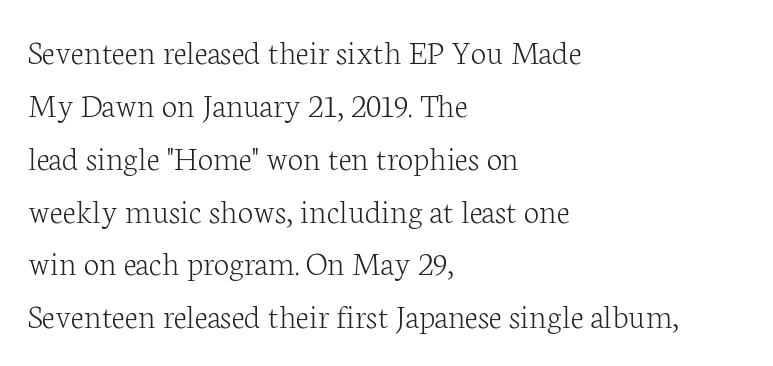
{"serif": "yes", "italic": "no", "bold": "no", "weight": "light", "width": "normal", "stroke_contrast": "low", "x_height": "medium", "monospaced": "no", "underline": "no", "align": "left", "line_spacing": "normal", "line_spacing_ratio": 1.51, "letter_spacing": "normal", "letter_spacing_em": 0.0, "glyph_px": 35}
